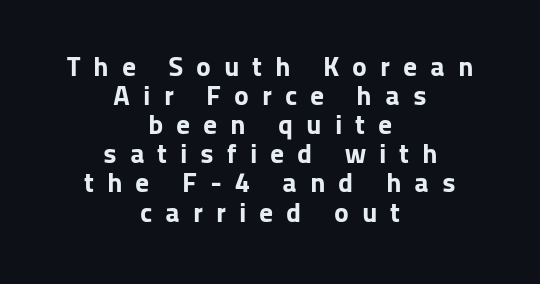
Q: Is the text bold? A: Yes.
Q: Is the text italic (slanted)? A: No, it is upright.
Q: Is the typeface a serif or a sans-serif typeface? A: Sans-serif.
Q: Is the text underlined? A: No.
Q: How is the paragraph aligned? A: Centered.
Q: Is the spacing between letters normal or unusually wide? A: Unusually wide.
Q: Is the spacing between lines tight, normal or loose? A: Tight.
Q: Width (condensed, normal, or wide)? A: Normal.
Q: Stroke contrast? A: Low.
Q: x-height? A: Medium.
Q: Monospaced? A: No.
